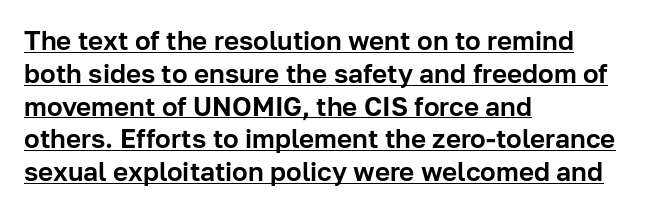
The image shows 26 px text type, upright; set left-aligned, normal line spacing (1.26x), normal letter spacing, underlined.
